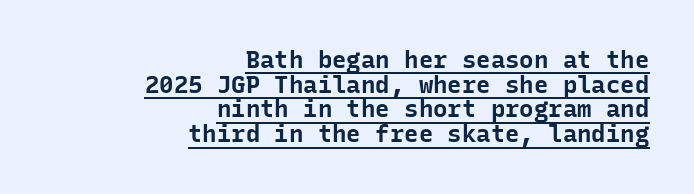
{"italic": "no", "bold": "yes", "underline": "yes", "align": "right", "line_spacing": "tight", "line_spacing_ratio": 1.03, "letter_spacing": "normal", "letter_spacing_em": 0.0, "glyph_px": 24}
